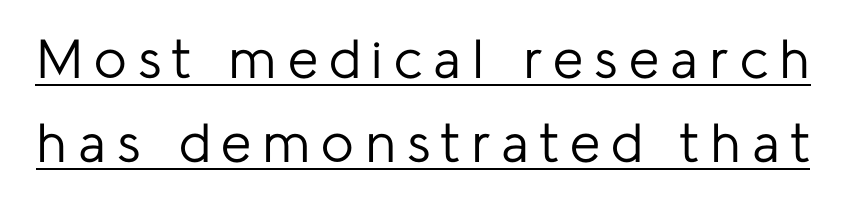
The image shows 55 px regular-weight sans-serif type, upright; set normal line spacing (1.53x), unusually wide letter spacing (+0.2 em), underlined; low stroke contrast and a medium x-height.
